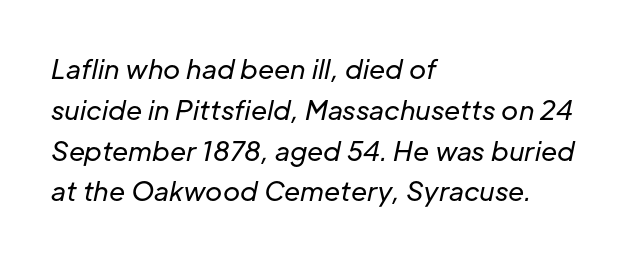
The image shows 26 px text type, italic (leaning right); set left-aligned, normal line spacing (1.57x), normal letter spacing, not underlined.
